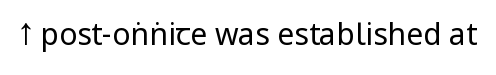
Q: Is the text bold? A: No.
Q: Is the text italic (slanted)? A: No, it is upright.
Q: Is the typeface a serif or a sans-serif typeface? A: Sans-serif.
Q: Is the text underlined? A: No.
Q: Is the spacing between letters normal or unusually wide? A: Normal.
Q: Width (condensed, normal, or wide)? A: Condensed.
Q: Stroke contrast? A: Low.
Q: x-height? A: Large.
Q: Monospaced? A: No.
